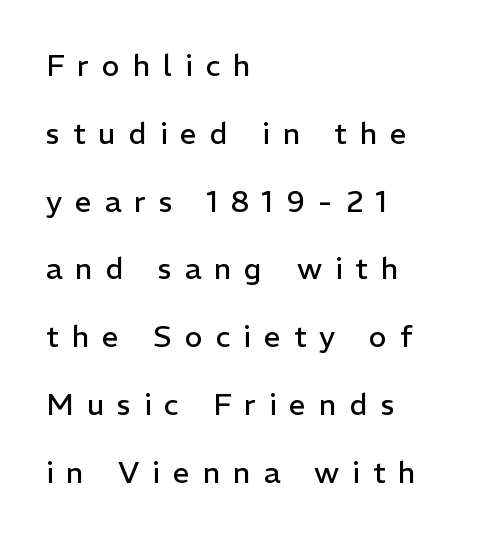
Q: Is the text bold? A: No.
Q: Is the text italic (slanted)? A: No, it is upright.
Q: Is the typeface a serif or a sans-serif typeface? A: Sans-serif.
Q: Is the text underlined? A: No.
Q: How is the paragraph aligned? A: Left-aligned.
Q: Is the spacing between letters normal or unusually wide? A: Unusually wide.
Q: Is the spacing between lines tight, normal or loose? A: Loose.
Q: Width (condensed, normal, or wide)? A: Normal.
Q: Stroke contrast? A: Low.
Q: x-height? A: Medium.
Q: Monospaced? A: No.
